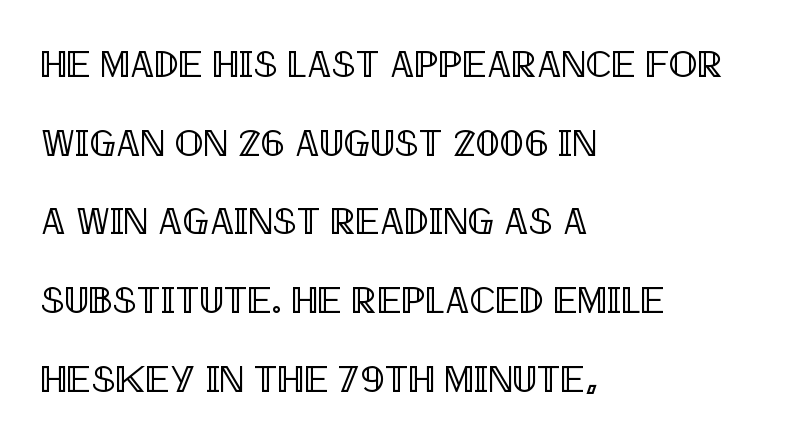
The image shows 38 px condensed type, upright; set left-aligned, loose line spacing (2.07x), normal letter spacing, not underlined; a large x-height.
